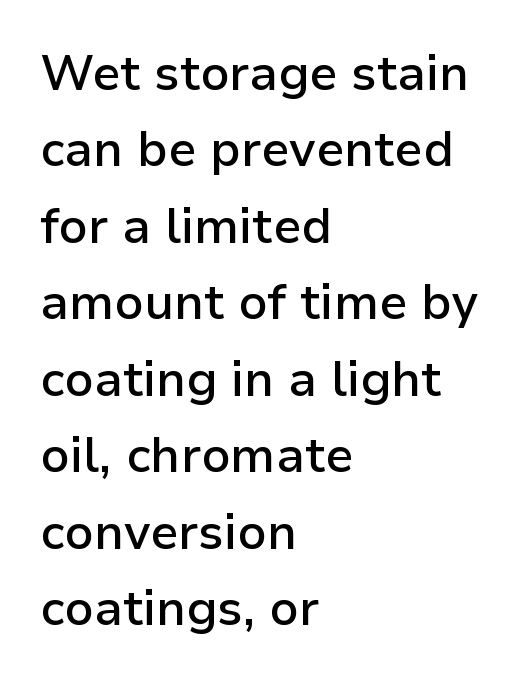
Q: Is the text bold? A: Semi-bold.
Q: Is the text italic (slanted)? A: No, it is upright.
Q: Is the typeface a serif or a sans-serif typeface? A: Sans-serif.
Q: Is the text underlined? A: No.
Q: How is the paragraph aligned? A: Left-aligned.
Q: Is the spacing between letters normal or unusually wide? A: Normal.
Q: Is the spacing between lines tight, normal or loose? A: Normal.
Q: Width (condensed, normal, or wide)? A: Normal.
Q: Stroke contrast? A: Low.
Q: x-height? A: Medium.
Q: Monospaced? A: No.
